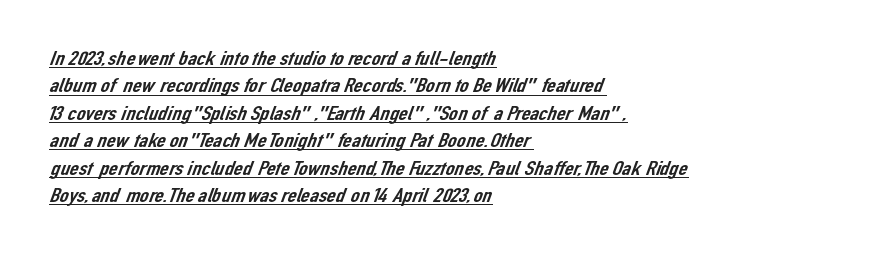
{"underline": "yes", "align": "left", "line_spacing": "normal", "line_spacing_ratio": 1.37, "letter_spacing": "normal", "letter_spacing_em": 0.0, "glyph_px": 20}
